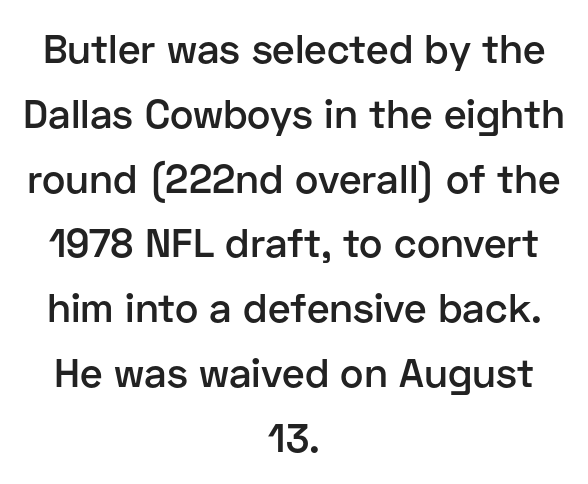
The image shows 40 px semibold sans-serif type, upright; set centered, normal line spacing (1.62x), normal letter spacing, not underlined; low stroke contrast and a medium x-height.
